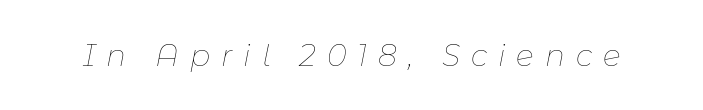
The image shows 30 px thin type, italic (leaning right); set unusually wide letter spacing (+0.36 em), not underlined; low stroke contrast and a medium x-height.
